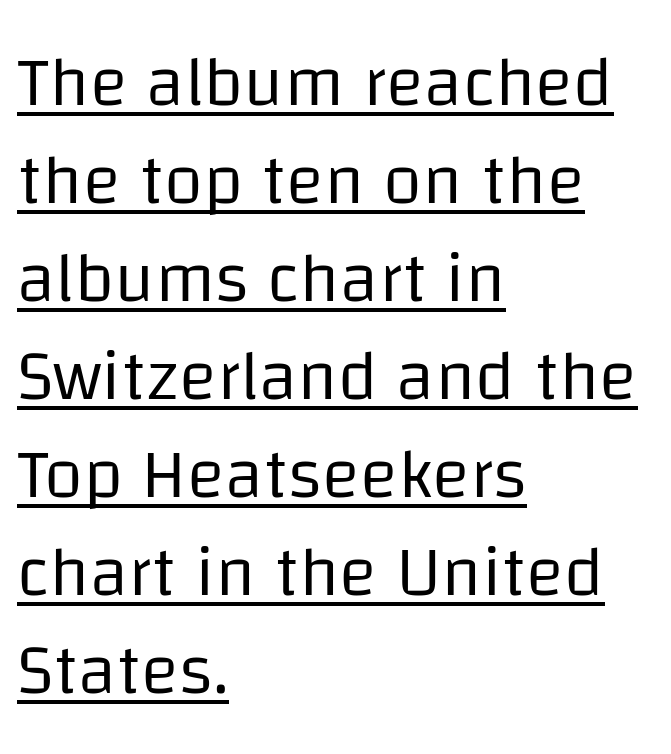
Quick note: not italic, upright. What decoration does the sample have? An underline. The type family on display is of the sans-serif kind. Letters have the restrained weight of plain body copy at most. This sample keeps an unexceptional amount of space between lines.
